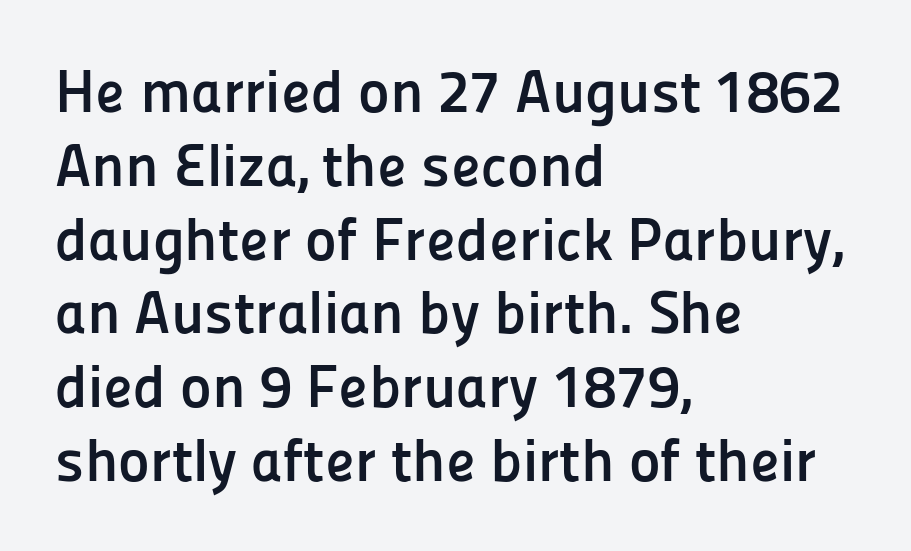
The image shows 60 px semibold sans-serif type, upright; set left-aligned, line spacing 1.23x, normal letter spacing, not underlined; low stroke contrast and a medium x-height.
